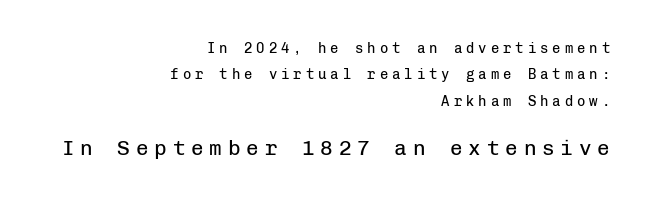
No word sits above an underline. Weight: regular or lighter. Observe the wide spacing: letters keep a clear distance from each other. Type size steps up from the first block to the second.
